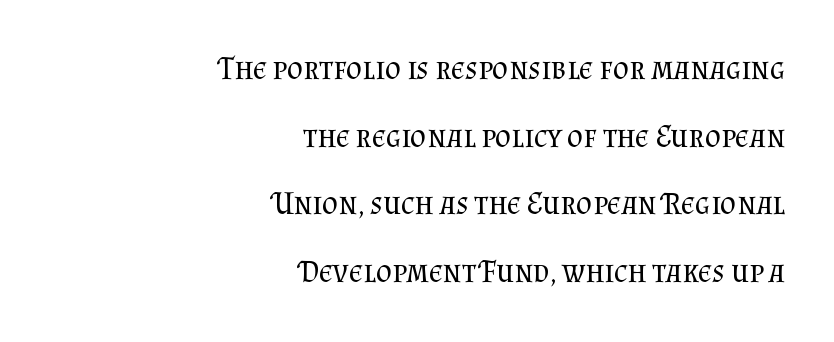
{"serif": "yes", "italic": "no", "bold": "no", "weight": "regular", "width": "normal", "stroke_contrast": "medium", "x_height": "small", "monospaced": "no", "underline": "no", "align": "right", "line_spacing": "loose", "line_spacing_ratio": 2.18, "letter_spacing": "normal", "letter_spacing_em": 0.0, "glyph_px": 31}
